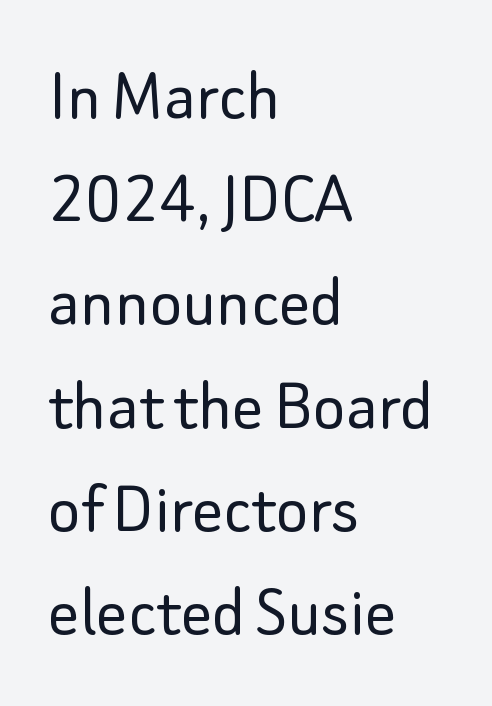
The image shows 77 px light sans-serif type, upright; set left-aligned, normal line spacing (1.34x), normal letter spacing, not underlined; low stroke contrast and a small x-height.
